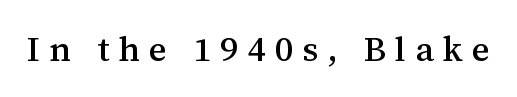
{"serif": "yes", "italic": "no", "width": "normal", "stroke_contrast": "medium", "x_height": "medium", "monospaced": "no", "underline": "no", "letter_spacing": "wide", "letter_spacing_em": 0.26, "glyph_px": 35}
